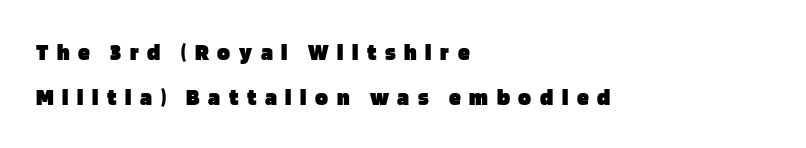
The image shows 24 px bold type, upright; set left-aligned, line spacing 1.88x, unusually wide letter spacing (+0.36 em), not underlined.
